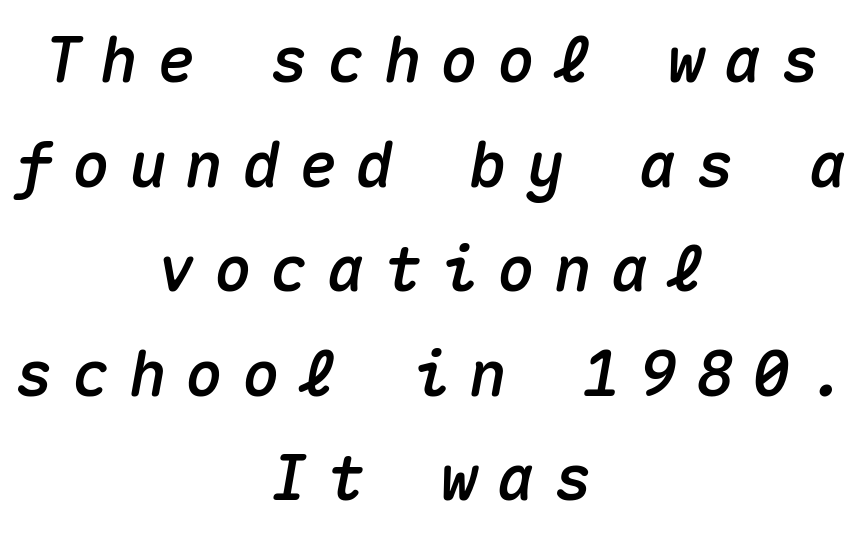
Q: Is the text italic (slanted)? A: Yes, it leans right by about 10 degrees.
Q: Is the text underlined? A: No.
Q: How is the paragraph aligned? A: Centered.
Q: Is the spacing between letters normal or unusually wide? A: Unusually wide.
Q: Is the spacing between lines tight, normal or loose? A: Normal.
Q: Width (condensed, normal, or wide)? A: Normal.
Q: Stroke contrast? A: Medium.
Q: x-height? A: Medium.
Q: Monospaced? A: Yes.
